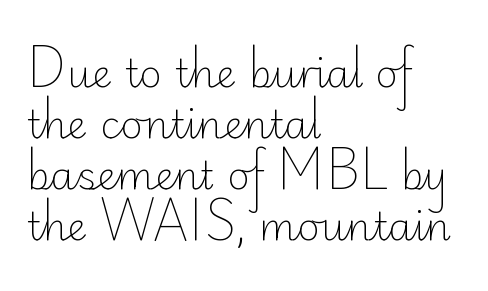
Q: Is the text bold? A: No.
Q: Is the text italic (slanted)? A: No, it is upright.
Q: Is the typeface a serif or a sans-serif typeface? A: Sans-serif.
Q: Is the text underlined? A: No.
Q: How is the paragraph aligned? A: Left-aligned.
Q: Is the spacing between letters normal or unusually wide? A: Normal.
Q: Is the spacing between lines tight, normal or loose? A: Normal.
Q: Width (condensed, normal, or wide)? A: Normal.
Q: Stroke contrast? A: Low.
Q: x-height? A: Small.
Q: Monospaced? A: No.
